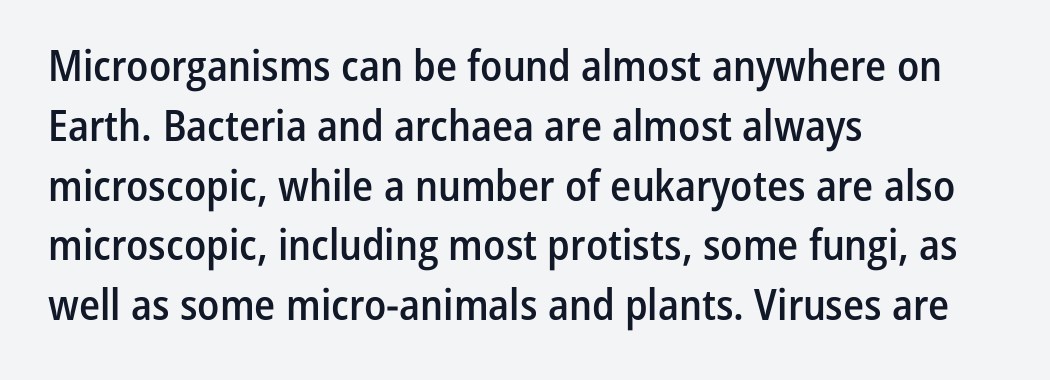
The image shows 43 px semibold, condensed sans-serif type, upright; set left-aligned, normal line spacing (1.39x), normal letter spacing, not underlined; low stroke contrast and a medium x-height.
